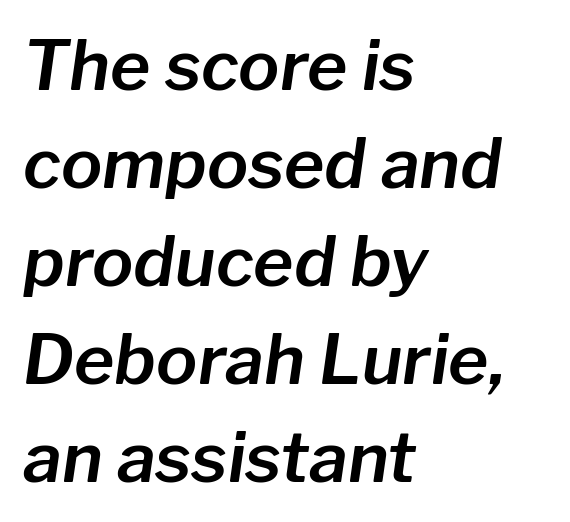
Q: Is the text italic (slanted)? A: Yes, it leans right by about 8 degrees.
Q: Is the text underlined? A: No.
Q: How is the paragraph aligned? A: Left-aligned.
Q: Is the spacing between letters normal or unusually wide? A: Normal.
Q: Is the spacing between lines tight, normal or loose? A: Normal.
Q: Width (condensed, normal, or wide)? A: Normal.
Q: Stroke contrast? A: Low.
Q: x-height? A: Medium.
Q: Monospaced? A: No.
